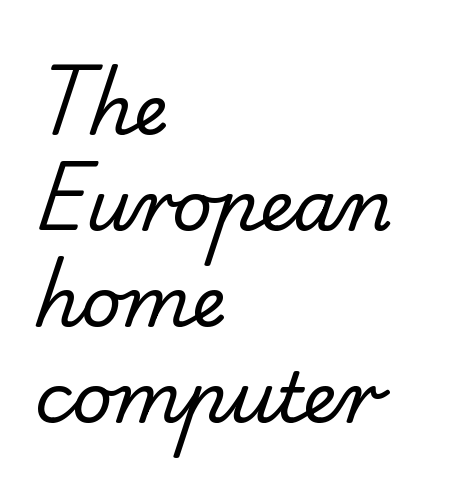
The image shows 70 px regular-weight sans-serif type; set left-aligned, normal line spacing (1.37x), normal letter spacing, not underlined; low stroke contrast and a small x-height.
